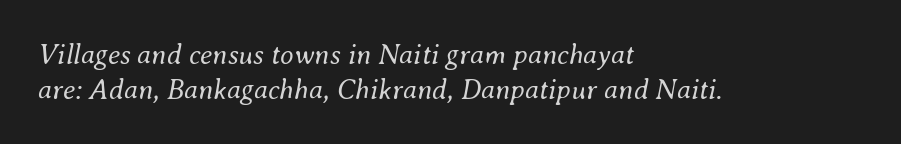
The image shows 28 px regular-weight type, italic (leaning right); set left-aligned, line spacing 1.24x, normal letter spacing, not underlined; medium stroke contrast and a small x-height.
